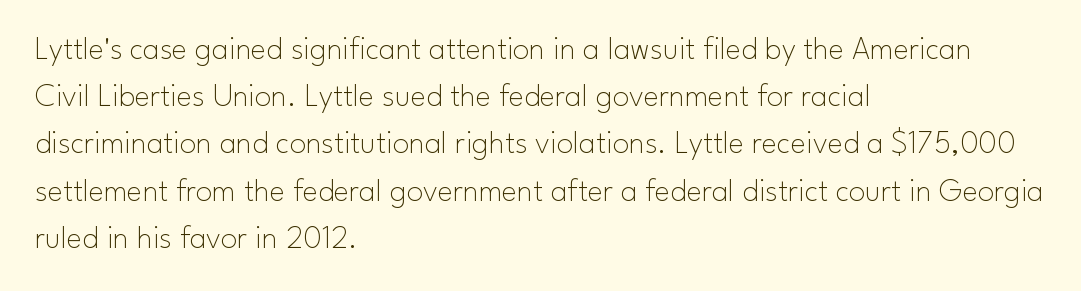
The image shows 33 px thin sans-serif type, upright; set left-aligned, normal line spacing (1.43x), normal letter spacing, not underlined; low stroke contrast and a small x-height.
